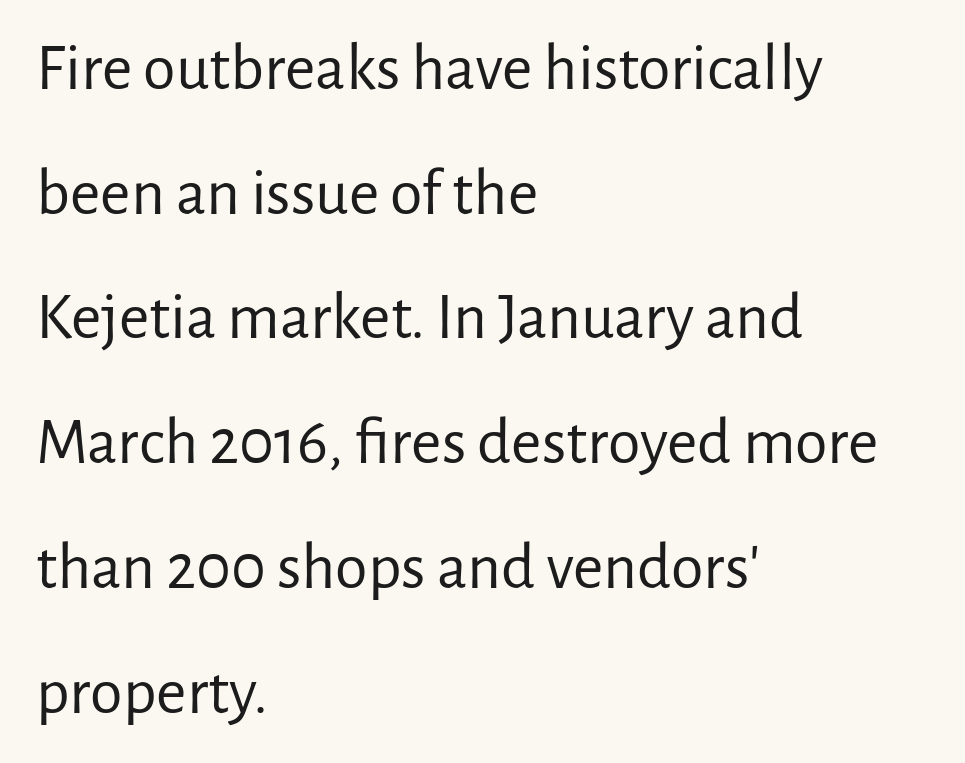
The letterforms sit shoulder to shoulder at normal distance. The strokes carry an ordinary text weight at most. These lines were composed using upright roman letters. Just letters on the line, the space beneath them empty. All the whitespace from short lines collects on the right.
